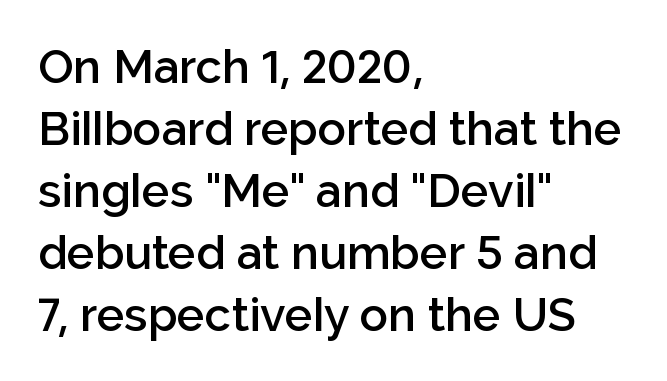
The image shows 47 px semibold sans-serif type, upright; set left-aligned, normal line spacing (1.32x), normal letter spacing, not underlined; low stroke contrast and a medium x-height.
